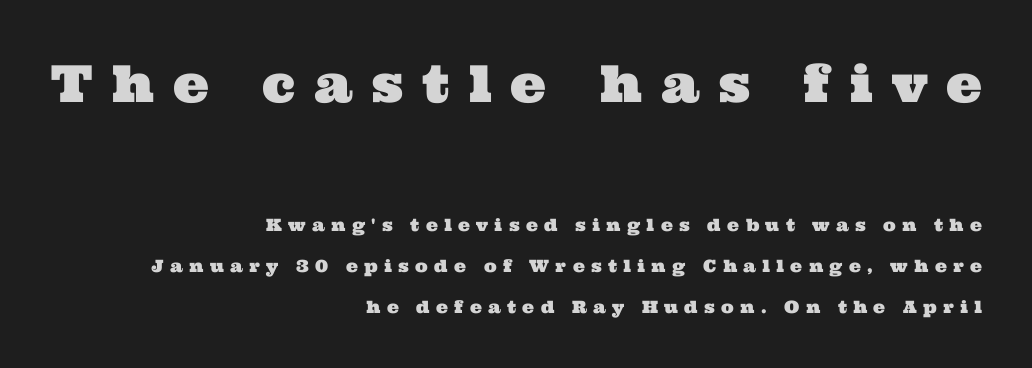
The rendering uses natural spacing where letterforms have individual widths. Scale decreases going downward across the two blocks. The vertical gap from one line to the next is large. A bare baseline throughout the passage. All the whitespace from short lines collects on the left. Regarding serifs, this sample has them.
